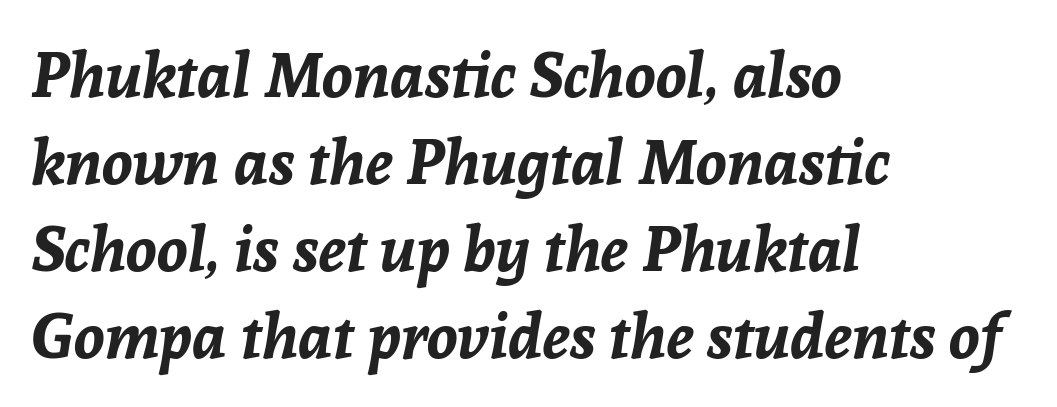
{"italic": "yes", "lean": "right", "slant_degrees": 8, "bold": "yes", "weight": "bold", "width": "normal", "stroke_contrast": "low", "x_height": "medium", "monospaced": "no", "underline": "no", "align": "left", "line_spacing": "normal", "line_spacing_ratio": 1.38, "letter_spacing": "normal", "letter_spacing_em": 0.0, "glyph_px": 63}
